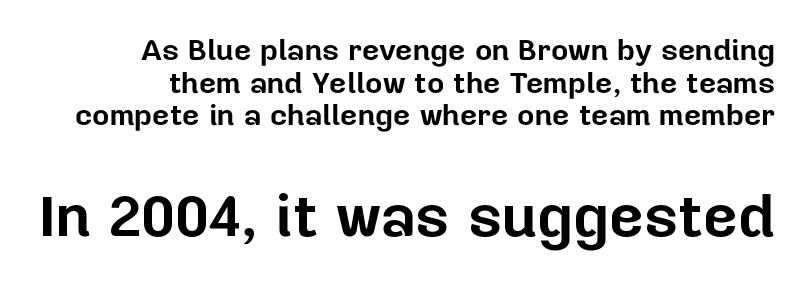
The image shows 60 px bold sans-serif type, upright; set right-aligned, tight line spacing (1.09x), normal letter spacing, not underlined; the second (bottom) block is 2.0x larger; low stroke contrast and a medium x-height.
